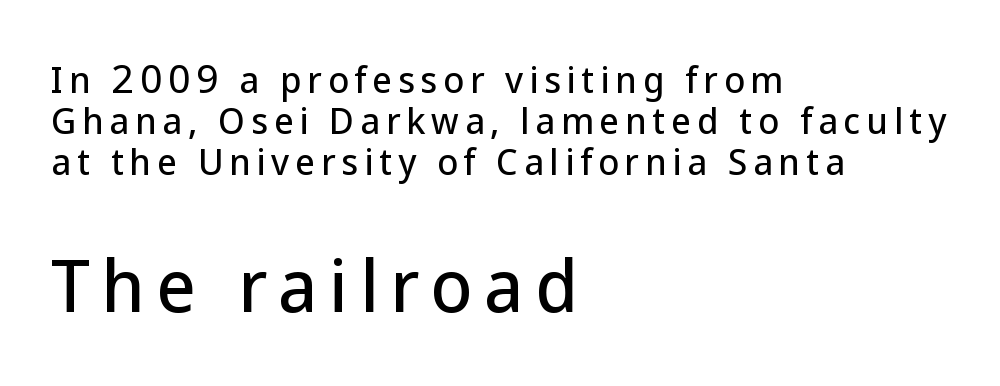
Q: Is the text italic (slanted)? A: No, it is upright.
Q: Is the typeface a serif or a sans-serif typeface? A: Sans-serif.
Q: Is the text underlined? A: No.
Q: How is the paragraph aligned? A: Left-aligned.
Q: Which block of text is set in a larger size, the first (top) or the second (bottom)? A: The second (bottom) one.
Q: Width (condensed, normal, or wide)? A: Normal.
Q: Stroke contrast? A: Low.
Q: x-height? A: Medium.
Q: Monospaced? A: No.
